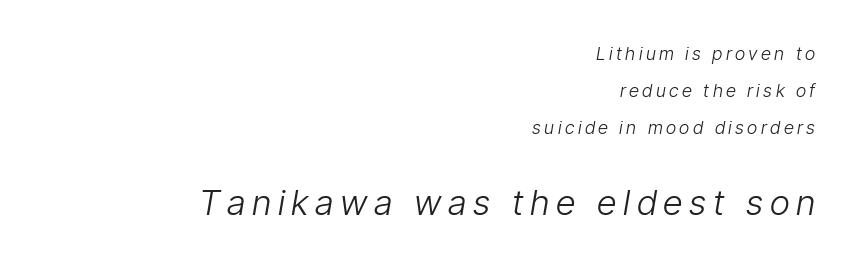
Q: Is the text bold? A: No.
Q: Is the text italic (slanted)? A: Yes, it leans right by about 9 degrees.
Q: Is the text underlined? A: No.
Q: How is the paragraph aligned? A: Right-aligned.
Q: Is the spacing between lines tight, normal or loose? A: Loose.
Q: Which block of text is set in a larger size, the first (top) or the second (bottom)? A: The second (bottom) one.
Q: Width (condensed, normal, or wide)? A: Condensed.
Q: Stroke contrast? A: Low.
Q: x-height? A: Medium.
Q: Monospaced? A: No.
